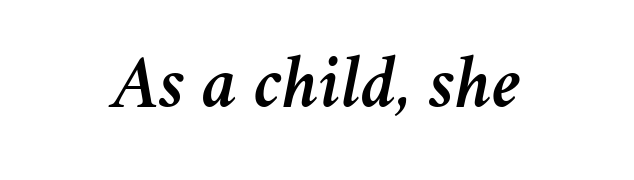
The face used here has a pronounced slope to its letters. How are the letters spaced? Ordinarily, with no added tracking. These lines are rendered in a variable-pitch font. The strip under each line holds only bare page.
